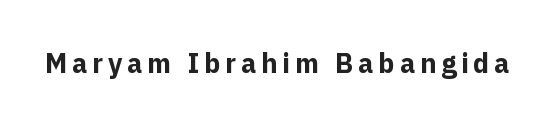
Q: Is the text bold? A: Yes.
Q: Is the text italic (slanted)? A: No, it is upright.
Q: Is the text underlined? A: No.
